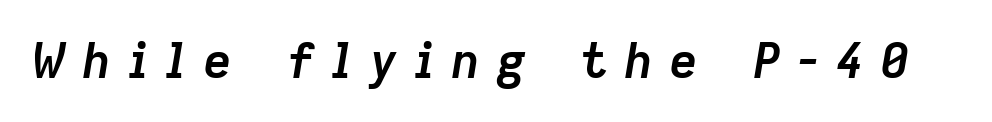
Q: Is the text bold? A: Yes.
Q: Is the text italic (slanted)? A: Yes, it leans right by about 9 degrees.
Q: Is the text underlined? A: No.
Q: Is the spacing between letters normal or unusually wide? A: Unusually wide.
Q: Width (condensed, normal, or wide)? A: Normal.
Q: Stroke contrast? A: Low.
Q: x-height? A: Medium.
Q: Monospaced? A: No.
